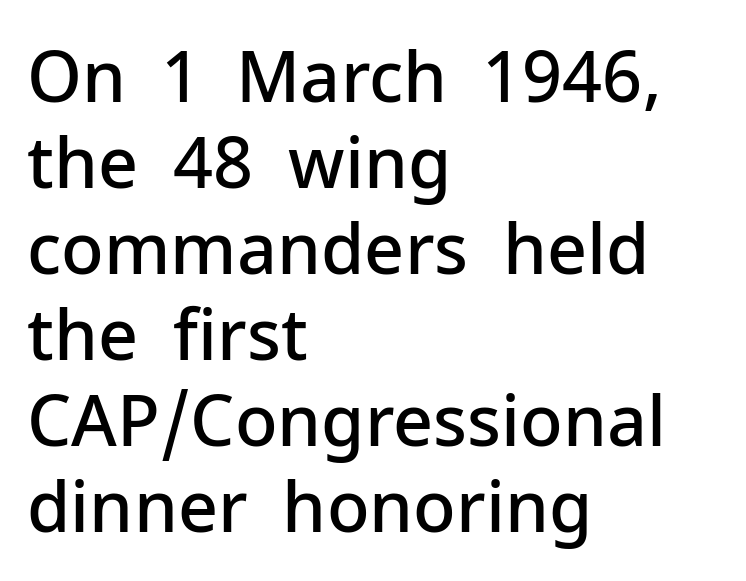
These lines keep a tight, regular rhythm from letter to letter. The setting favours the left margin, as ordinary paragraphs usually do. The font is running at a semibold setting, under full bold. Unlike a traditional serif, this face leaves its strokes unadorned.
